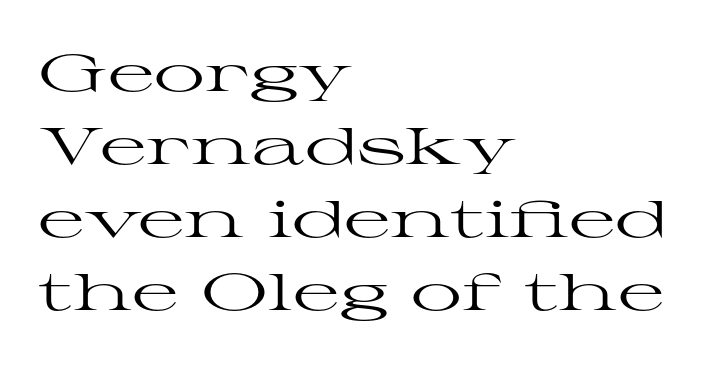
{"serif": "yes", "italic": "no", "bold": "no", "weight": "regular", "width": "wide", "stroke_contrast": "high", "x_height": "medium", "monospaced": "no", "underline": "no", "align": "left", "line_spacing": "normal", "line_spacing_ratio": 1.43, "letter_spacing": "normal", "letter_spacing_em": 0.0, "glyph_px": 51}
